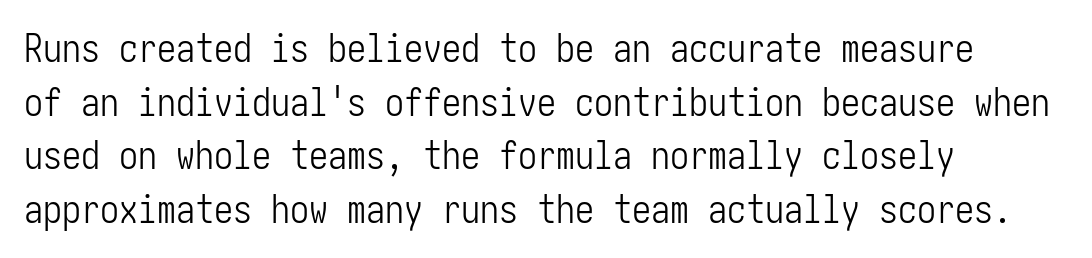
The image shows 38 px light, condensed sans-serif type, upright; set left-aligned, normal line spacing (1.41x), normal letter spacing, not underlined; low stroke contrast and a medium x-height.
